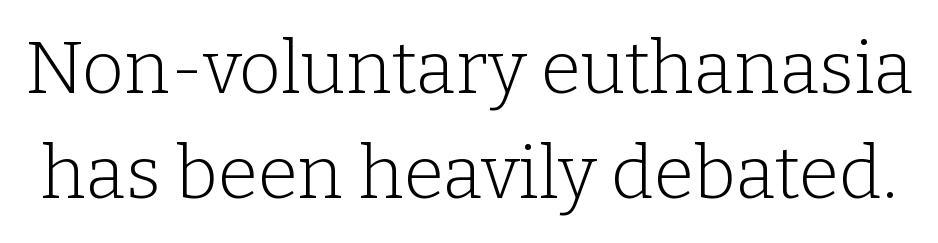
The image shows 73 px light serif type, upright; set normal line spacing (1.44x), normal letter spacing, not underlined; low stroke contrast and a medium x-height.
